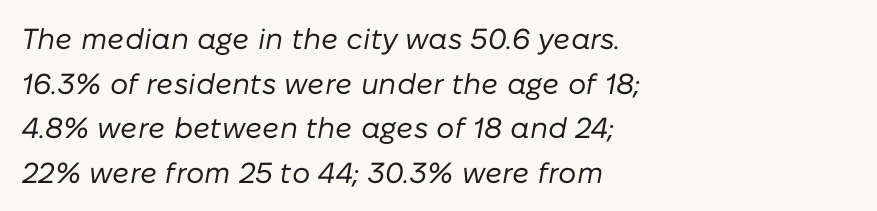
The image shows 29 px regular-weight type, italic (leaning right); set left-aligned, normal line spacing (1.54x), normal letter spacing, not underlined; low stroke contrast and a medium x-height.
